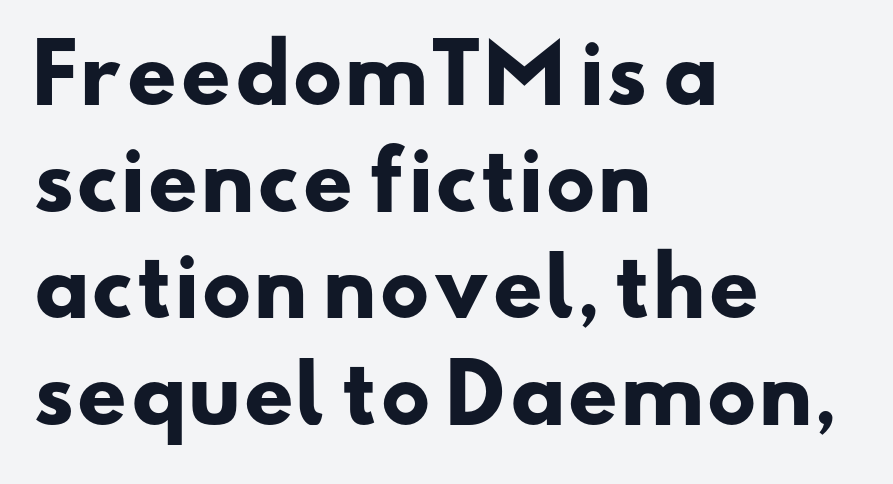
{"serif": "no", "bold": "yes", "weight": "heavy", "width": "wide", "stroke_contrast": "low", "x_height": "small", "monospaced": "no", "underline": "no", "align": "left", "line_spacing": "normal", "line_spacing_ratio": 1.35, "letter_spacing": "normal", "letter_spacing_em": 0.0, "glyph_px": 79}
